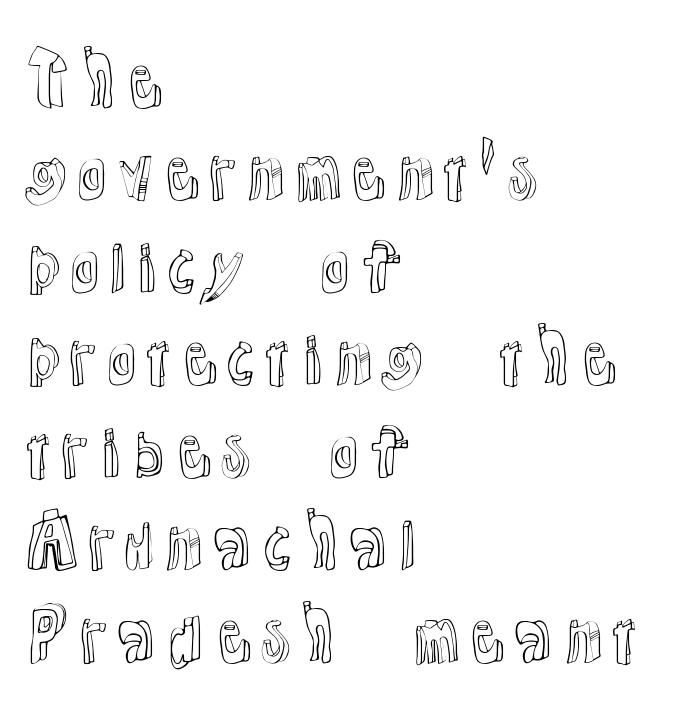
This is the regular roman posture of the typeface. The space between consecutive lines is moderate. Looks like regular typesetting: each glyph gets only the width it needs. Notice how the passage keeps a crisp vertical edge on the left only.
